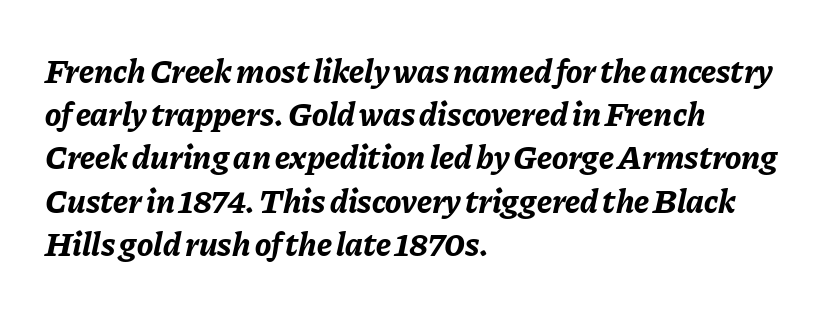
The image shows 34 px bold type, italic (leaning right); set left-aligned, normal line spacing (1.27x), normal letter spacing, not underlined; low stroke contrast and a medium x-height.
